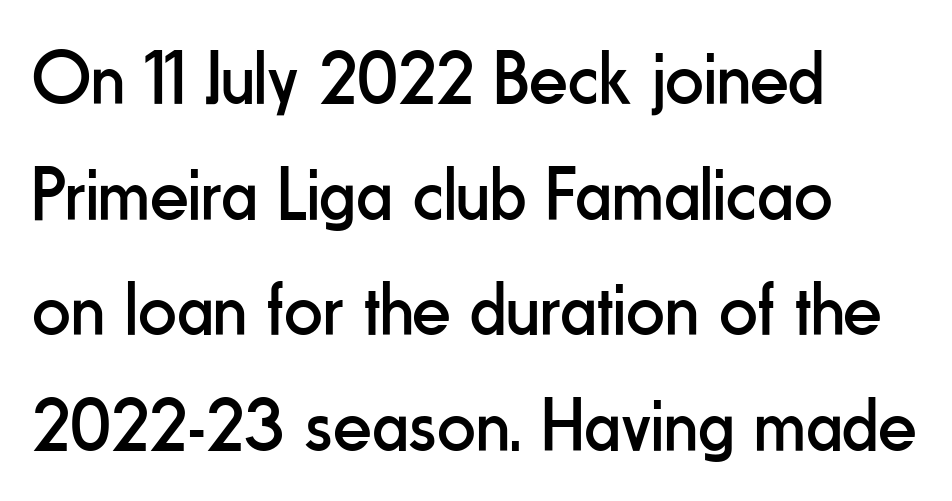
{"serif": "no", "italic": "no", "bold": "no", "weight": "regular", "width": "condensed", "stroke_contrast": "low", "x_height": "small", "monospaced": "no", "underline": "no", "align": "left", "line_spacing": "normal", "line_spacing_ratio": 1.52, "letter_spacing": "normal", "letter_spacing_em": 0.0, "glyph_px": 76}
